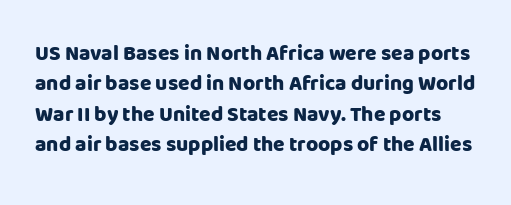
Q: Is the text bold? A: Yes.
Q: Is the text italic (slanted)? A: No, it is upright.
Q: Is the text underlined? A: No.
Q: Is the spacing between letters normal or unusually wide? A: Normal.
Q: Is the spacing between lines tight, normal or loose? A: Normal.
